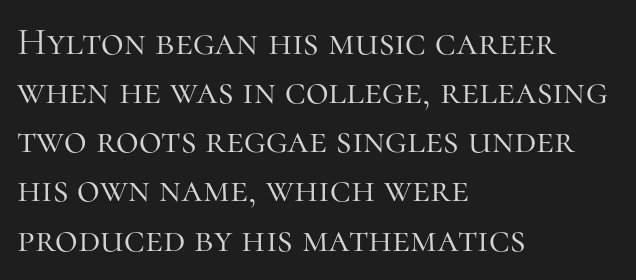
The glyphs in this specimen are seriffed. Vertical strokes here are truly vertical. A typesetter would call this proportional, since set widths differ per character. The space beneath each line is pristine and unruled. The strokes carry an ordinary text weight at most. The horizontal fit of the characters is conventional and even.
